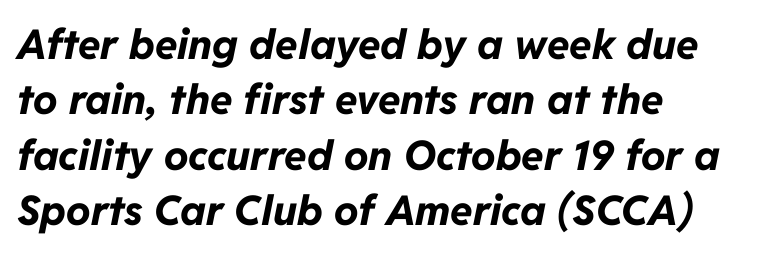
The image shows 41 px bold type, italic (leaning right); set left-aligned, normal line spacing (1.35x), normal letter spacing, not underlined; low stroke contrast and a medium x-height.
